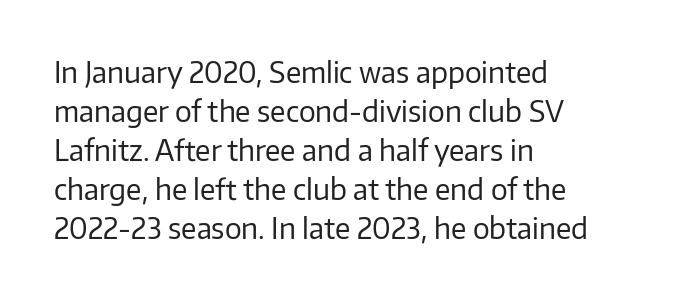
Leftover space on each line is placed entirely after the last word. This rendering leaves character spacing at its baseline value. Quick note: not italic, upright. The specimen omits any rule beneath the text block's lines. The rendering uses a moderate line-height, typical for paragraphs.
